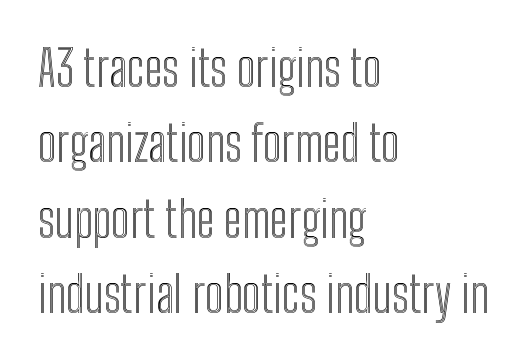
{"italic": "no", "width": "condensed", "x_height": "medium", "monospaced": "no", "underline": "no", "align": "left", "line_spacing": "normal", "line_spacing_ratio": 1.54, "letter_spacing": "normal", "letter_spacing_em": 0.0, "glyph_px": 49}
